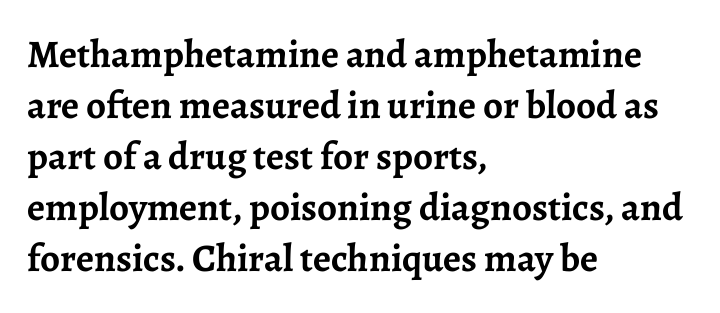
Q: Is the text bold? A: Yes.
Q: Is the text italic (slanted)? A: No, it is upright.
Q: Is the typeface a serif or a sans-serif typeface? A: Serif.
Q: Is the text underlined? A: No.
Q: How is the paragraph aligned? A: Left-aligned.
Q: Is the spacing between letters normal or unusually wide? A: Normal.
Q: Is the spacing between lines tight, normal or loose? A: Normal.
Q: Width (condensed, normal, or wide)? A: Normal.
Q: Stroke contrast? A: Low.
Q: x-height? A: Medium.
Q: Monospaced? A: No.
